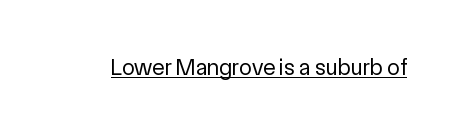
Students, observe the line beneath the letters — that is underlining. You can tell it's not italic because the verticals are truly vertical. Stems here are at most as thick as an everyday book face. Between one letter and the next there's only the usual sliver of space.
